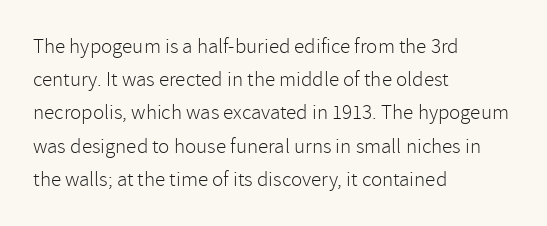
The image shows 21 px text type, upright; set left-aligned, normal line spacing (1.58x), normal letter spacing, not underlined.
